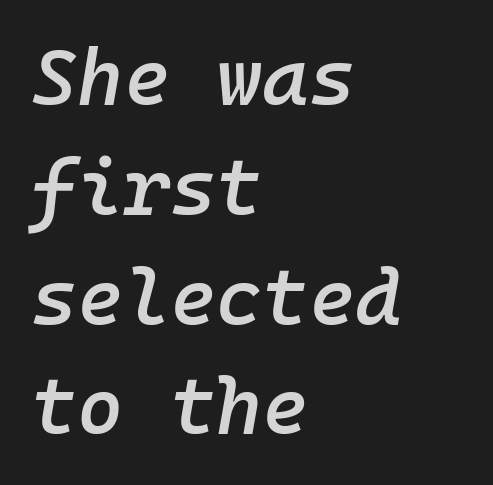
The image shows 79 px semibold type, italic (leaning right), monospaced; set left-aligned, normal line spacing (1.39x), normal letter spacing, not underlined; low stroke contrast and a medium x-height.
